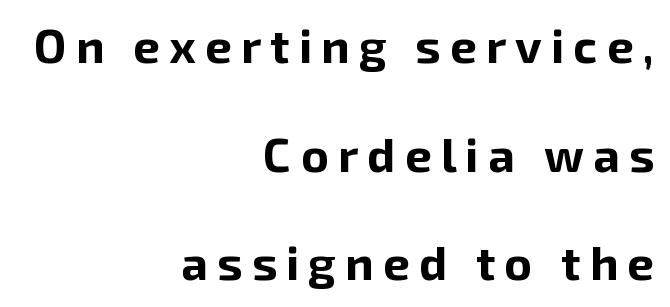
The image shows 47 px bold sans-serif type, upright; set right-aligned, loose line spacing (2.31x), unusually wide letter spacing (+0.2 em), not underlined; low stroke contrast and a medium x-height.
